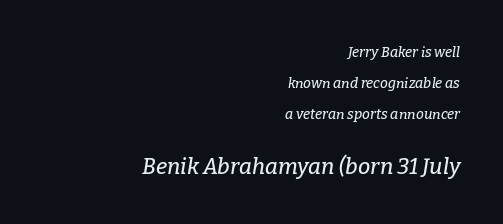
The image shows 22 px text type, italic (leaning right); set right-aligned, loose line spacing (2.2x), normal letter spacing, not underlined; the second (bottom) block is 1.57x larger.
